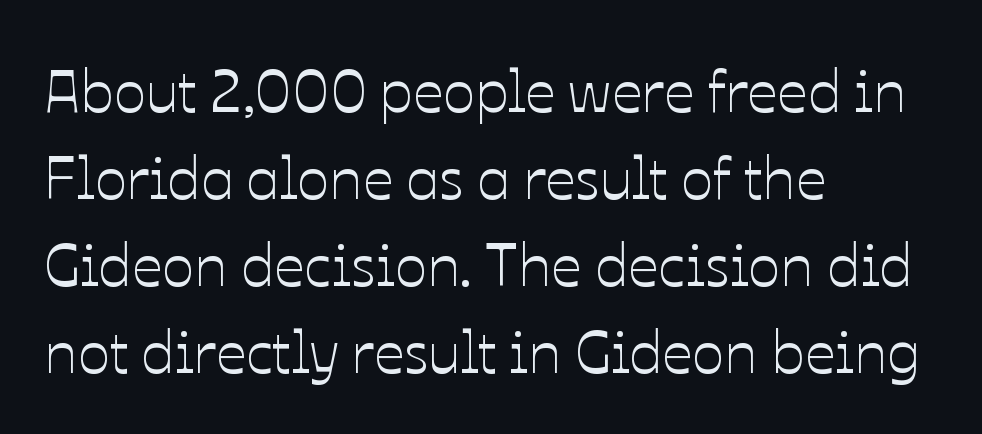
{"italic": "no", "width": "normal", "stroke_contrast": "low", "x_height": "medium", "monospaced": "no", "underline": "no", "align": "left", "line_spacing": "normal", "line_spacing_ratio": 1.45, "letter_spacing": "normal", "letter_spacing_em": 0.0, "glyph_px": 60}
